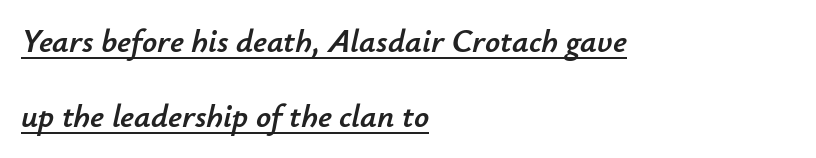
The image shows 33 px text type, italic (leaning right); set left-aligned, loose line spacing (2.27x), normal letter spacing, underlined; low stroke contrast and a small x-height.
